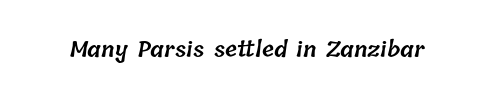
Is the letter spacing exaggerated? No — it looks like the ordinary default. Strokes here are thickened, but only to semibold level. The words here are not underlined.
